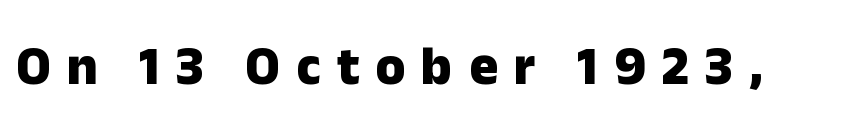
Q: Is the text bold? A: Yes.
Q: Is the text italic (slanted)? A: No, it is upright.
Q: Is the typeface a serif or a sans-serif typeface? A: Sans-serif.
Q: Is the text underlined? A: No.
Q: Is the spacing between letters normal or unusually wide? A: Unusually wide.
Q: Width (condensed, normal, or wide)? A: Normal.
Q: Stroke contrast? A: Low.
Q: x-height? A: Medium.
Q: Monospaced? A: No.
